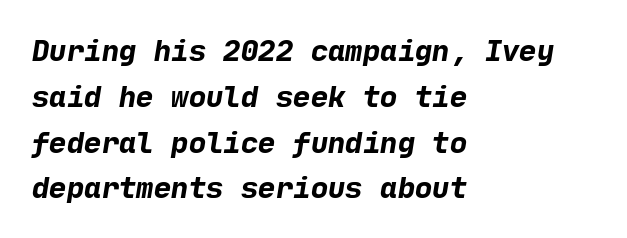
The image shows 29 px bold sans-serif type; set left-aligned, normal line spacing (1.58x), normal letter spacing, not underlined; low stroke contrast and a medium x-height.
